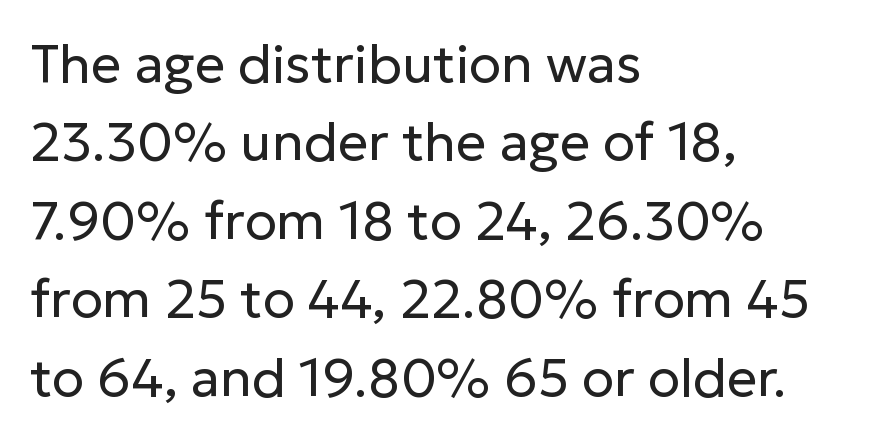
The baseline area is clear. No italicization has been applied; the sample stays upright. This is sans-serif lettering, the kind often seen on screens and signage. The lines sit at an ordinary, default distance from one another. Observe the ordinary spacing: letters are neighbours, not strangers.
